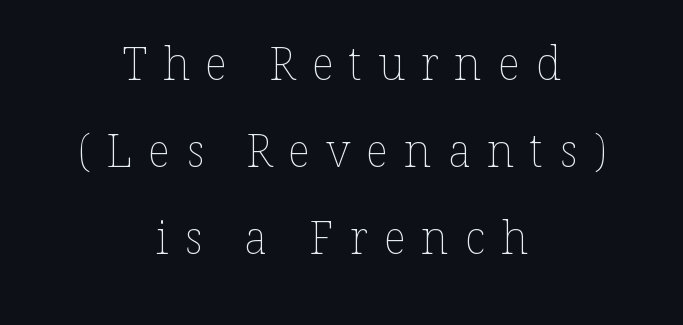
The image shows 45 px thin type, upright; set centered, loose line spacing (1.93x), unusually wide letter spacing (+0.35 em), not underlined; low stroke contrast and a medium x-height.
